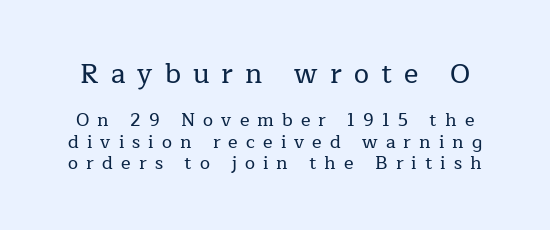
Letters rest on an invisible, unmarked baseline. The face used here is rendered with a markedly widened letterfit. The block sitting higher on the canvas is the one with enlarged characters. The lettering stays uniformly vertical, giving the passage a roman look.
